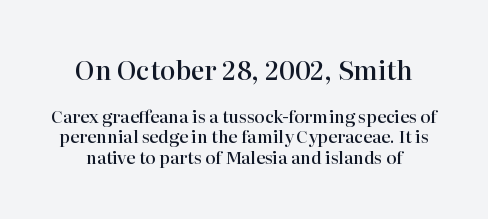
The image shows 26 px text type, upright; set line spacing 1.22x, normal letter spacing, not underlined; the first (top) block is 1.53x larger.
